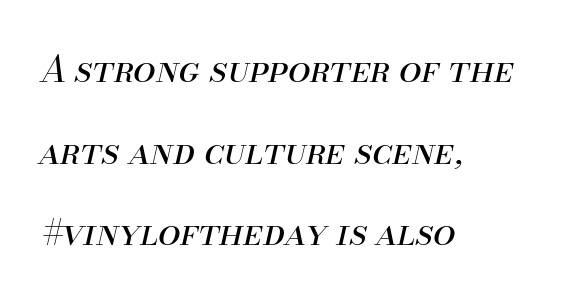
The image shows 36 px regular-weight type, italic (leaning right); set left-aligned, loose line spacing (2.27x), normal letter spacing, not underlined; medium stroke contrast and a small x-height.
